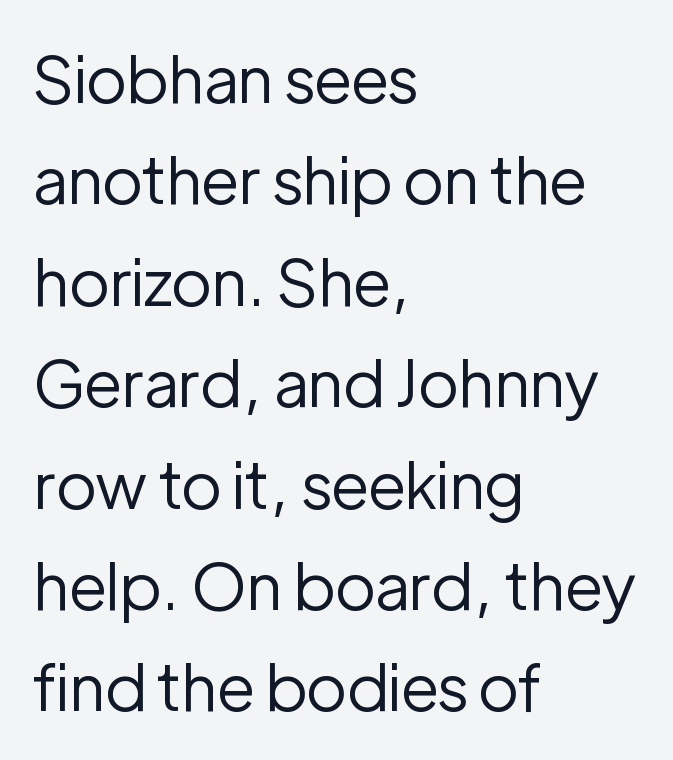
It's the straight-up-and-down kind of type. Check the space under the baseline: it is left empty. The letterforms sit shoulder to shoulder at normal distance. The setting favours the left margin, as ordinary paragraphs usually do.
